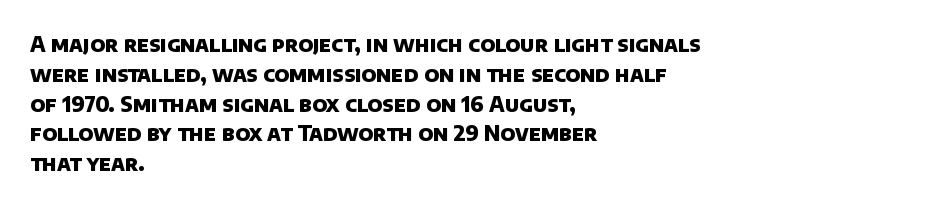
{"bold": "yes", "underline": "no", "align": "left", "line_spacing": "normal", "line_spacing_ratio": 1.42, "letter_spacing": "normal", "letter_spacing_em": 0.0, "glyph_px": 21}
